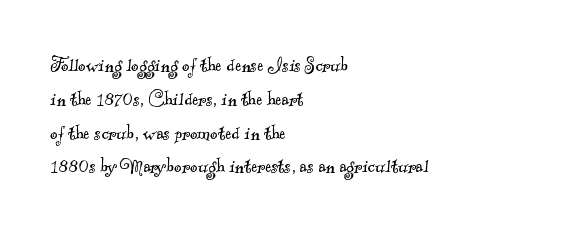
{"bold": "no", "underline": "no", "align": "left", "line_spacing": "normal", "line_spacing_ratio": 1.47, "letter_spacing": "normal", "letter_spacing_em": 0.0, "glyph_px": 23}
